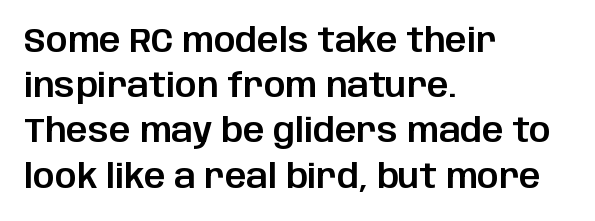
The image shows 34 px sans-serif type, upright; set left-aligned, normal line spacing (1.33x), normal letter spacing, not underlined; low stroke contrast and a large x-height.
